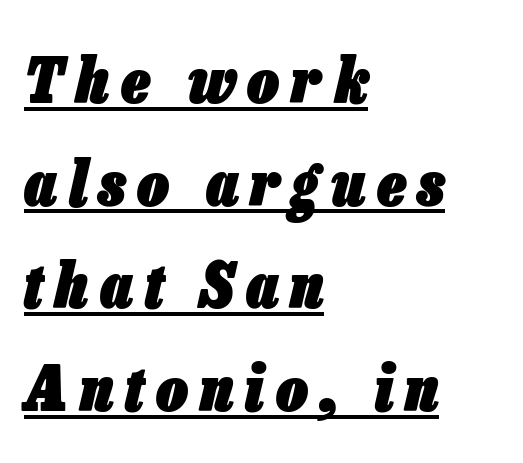
Has an underline been added? It has. Spacing verdict: proportional, widths tailored to each character. Every row of glyphs begins at an identical x-position on the left. Summary of weight: heavy, a full bold. Emphasis-style slanted type is in use.
